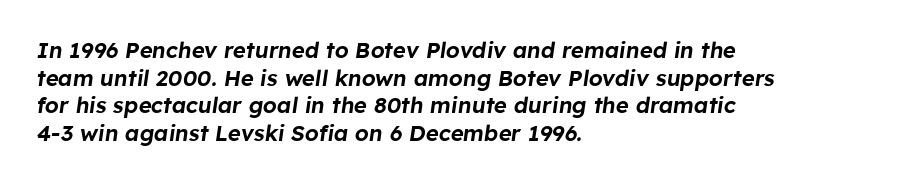
{"italic": "yes", "lean": "right", "slant_degrees": 8, "underline": "no", "align": "left", "line_spacing": "normal", "line_spacing_ratio": 1.26, "letter_spacing": "normal", "letter_spacing_em": 0.0, "glyph_px": 22}
